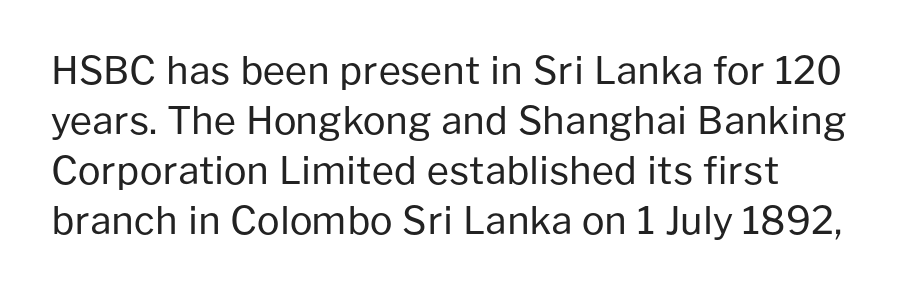
The image shows 38 px regular-weight sans-serif type, upright; set left-aligned, normal line spacing (1.32x), normal letter spacing, not underlined; low stroke contrast and a medium x-height.
